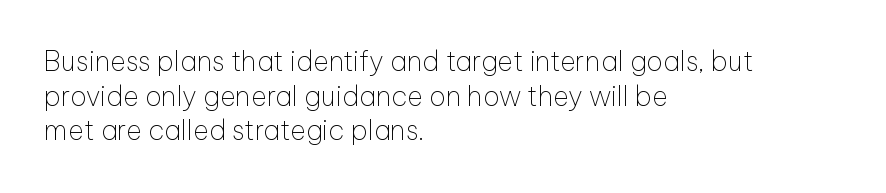
The block of text has a typical density, with ordinary space between rows. Which margin do the lines hug? The left one — the right edge is uneven. The space directly below the letters is spotless. This is the regular roman posture of the typeface. Does extra space separate the letters? No, they use regular spacing.
